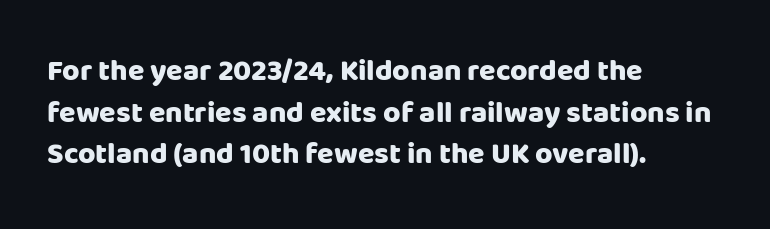
The image shows 30 px heavy sans-serif type, upright; set left-aligned, normal line spacing (1.39x), normal letter spacing, not underlined; low stroke contrast and a large x-height.
